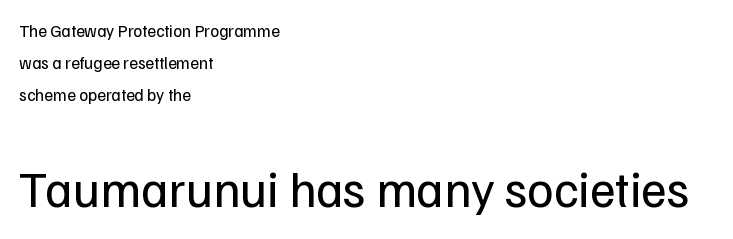
Q: Is the text bold? A: No.
Q: Is the text italic (slanted)? A: No, it is upright.
Q: Is the typeface a serif or a sans-serif typeface? A: Sans-serif.
Q: Is the text underlined? A: No.
Q: How is the paragraph aligned? A: Left-aligned.
Q: Is the spacing between letters normal or unusually wide? A: Normal.
Q: Which block of text is set in a larger size, the first (top) or the second (bottom)? A: The second (bottom) one.
Q: Width (condensed, normal, or wide)? A: Normal.
Q: Stroke contrast? A: Low.
Q: x-height? A: Medium.
Q: Monospaced? A: No.
